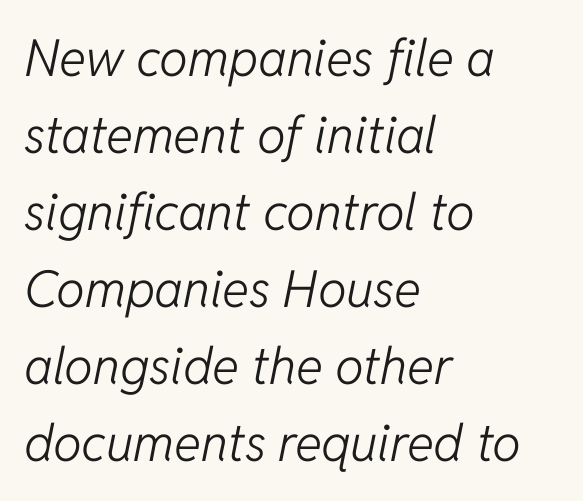
{"italic": "yes", "lean": "right", "slant_degrees": 11, "bold": "no", "weight": "light", "width": "normal", "stroke_contrast": "low", "x_height": "medium", "monospaced": "no", "underline": "no", "align": "left", "line_spacing": "normal", "line_spacing_ratio": 1.51, "letter_spacing": "normal", "letter_spacing_em": 0.0, "glyph_px": 51}
